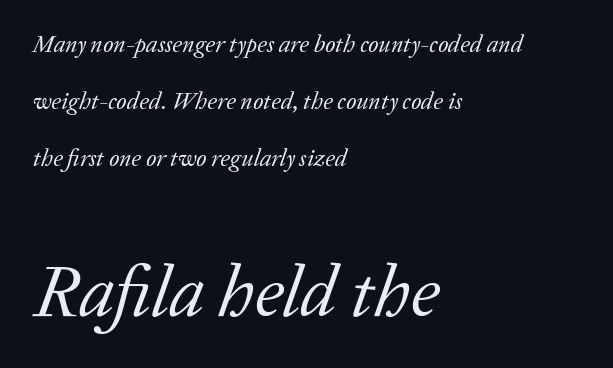
{"serif": "yes", "italic": "yes", "lean": "right", "slant_degrees": 20, "bold": "no", "weight": "regular", "width": "normal", "stroke_contrast": "low", "x_height": "medium", "monospaced": "no", "underline": "no", "align": "left", "line_spacing": "loose", "line_spacing_ratio": 2.37, "letter_spacing": "normal", "letter_spacing_em": 0.0, "larger_block": "second", "size_ratio": 3.0, "glyph_px": 72}
